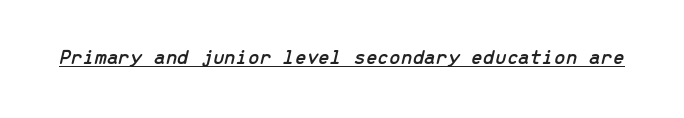
Characters are canted at an angle relative to the baseline's perpendicular. Glance below the letters and you will spot a drawn line. Each word holds together tightly as a unit, with standard inter-letter gaps.
